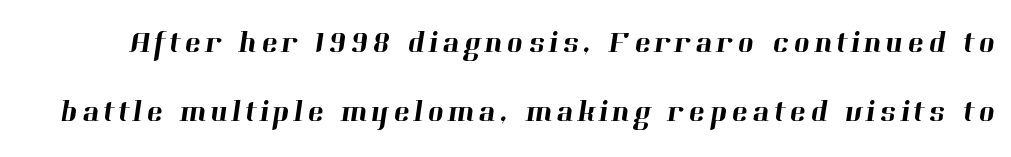
The image shows 31 px serif type; set loose line spacing (2.24x), not underlined; high stroke contrast and a medium x-height.
